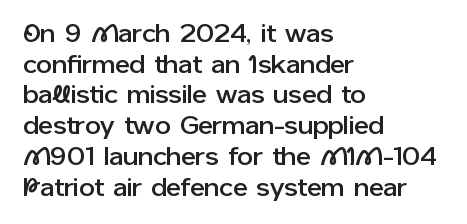
Q: Is the text italic (slanted)? A: No, it is upright.
Q: Is the text underlined? A: No.
Q: How is the paragraph aligned? A: Left-aligned.
Q: Is the spacing between letters normal or unusually wide? A: Normal.
